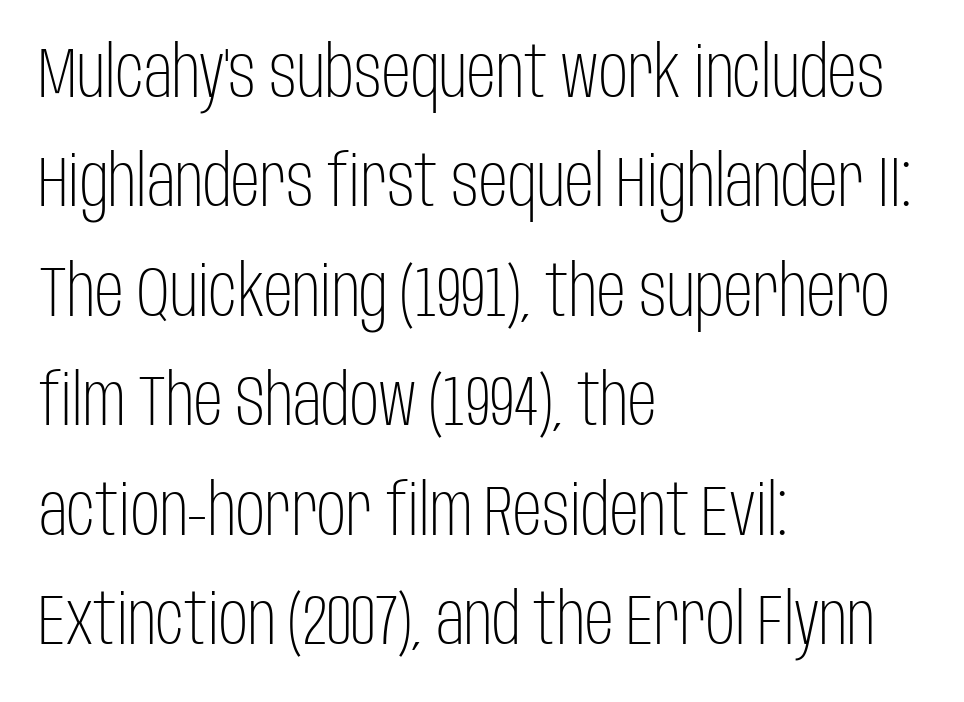
{"serif": "no", "italic": "no", "bold": "no", "weight": "light", "width": "condensed", "stroke_contrast": "low", "x_height": "large", "monospaced": "no", "underline": "no", "align": "left", "line_spacing": "normal", "line_spacing_ratio": 1.52, "letter_spacing": "normal", "letter_spacing_em": 0.0, "glyph_px": 72}
